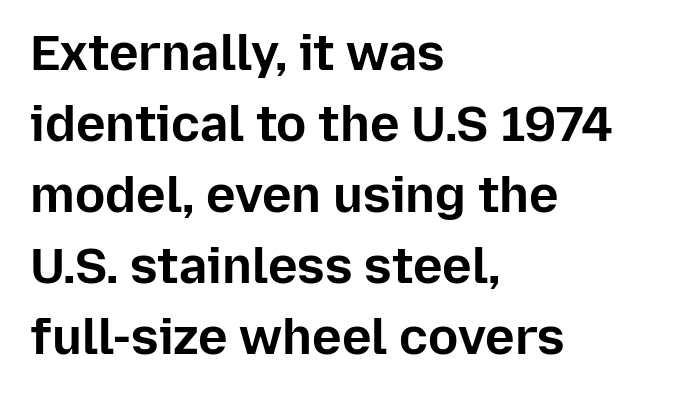
{"serif": "no", "italic": "no", "bold": "yes", "weight": "bold", "width": "normal", "stroke_contrast": "low", "x_height": "medium", "monospaced": "no", "underline": "no", "align": "left", "line_spacing": "normal", "line_spacing_ratio": 1.42, "letter_spacing": "normal", "letter_spacing_em": 0.0, "glyph_px": 50}
